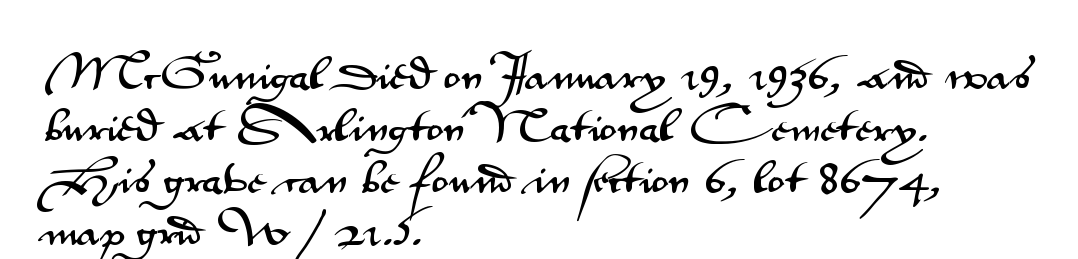
You could not count columns in this text — the font is proportionally spaced. Serifs: no, the terminals of the letterforms are clean. These lines sit exactly where default settings would place them. Letters rest on an invisible, unmarked baseline. Here the glyphs are tracked normally, forming tight word shapes.
